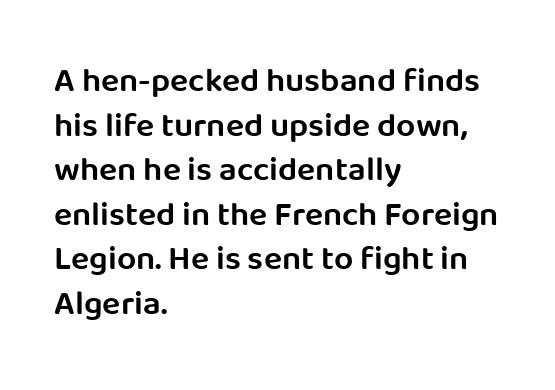
Q: Is the text bold? A: Semi-bold.
Q: Is the text italic (slanted)? A: No, it is upright.
Q: Is the typeface a serif or a sans-serif typeface? A: Sans-serif.
Q: Is the text underlined? A: No.
Q: How is the paragraph aligned? A: Left-aligned.
Q: Is the spacing between letters normal or unusually wide? A: Normal.
Q: Is the spacing between lines tight, normal or loose? A: Normal.
Q: Width (condensed, normal, or wide)? A: Normal.
Q: Stroke contrast? A: Low.
Q: x-height? A: Large.
Q: Monospaced? A: No.
